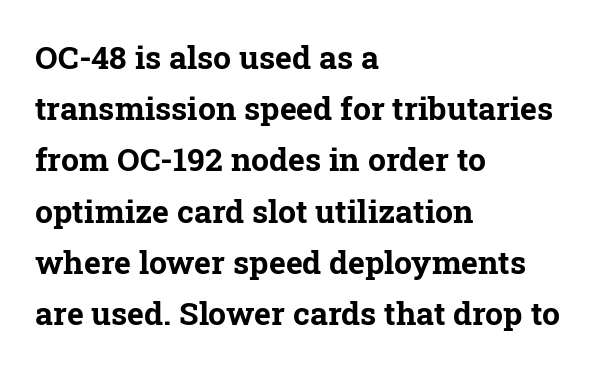
Q: Is the text bold? A: Yes.
Q: Is the text italic (slanted)? A: No, it is upright.
Q: Is the typeface a serif or a sans-serif typeface? A: Serif.
Q: Is the text underlined? A: No.
Q: How is the paragraph aligned? A: Left-aligned.
Q: Is the spacing between letters normal or unusually wide? A: Normal.
Q: Is the spacing between lines tight, normal or loose? A: Normal.
Q: Width (condensed, normal, or wide)? A: Normal.
Q: Stroke contrast? A: Low.
Q: x-height? A: Medium.
Q: Monospaced? A: No.
